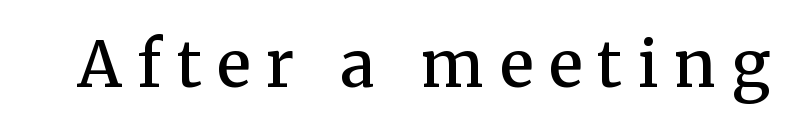
Q: Is the text bold? A: Semi-bold.
Q: Is the text italic (slanted)? A: No, it is upright.
Q: Is the typeface a serif or a sans-serif typeface? A: Serif.
Q: Is the text underlined? A: No.
Q: Is the spacing between letters normal or unusually wide? A: Unusually wide.
Q: Width (condensed, normal, or wide)? A: Normal.
Q: Stroke contrast? A: Medium.
Q: x-height? A: Medium.
Q: Monospaced? A: No.
